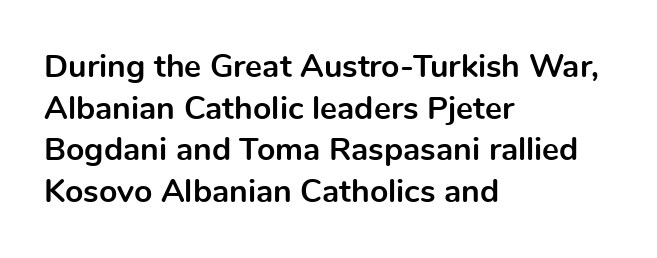
Q: Is the text bold? A: Yes.
Q: Is the text italic (slanted)? A: No, it is upright.
Q: Is the typeface a serif or a sans-serif typeface? A: Sans-serif.
Q: Is the text underlined? A: No.
Q: How is the paragraph aligned? A: Left-aligned.
Q: Is the spacing between letters normal or unusually wide? A: Normal.
Q: Is the spacing between lines tight, normal or loose? A: Normal.
Q: Width (condensed, normal, or wide)? A: Normal.
Q: x-height? A: Medium.
Q: Monospaced? A: No.
